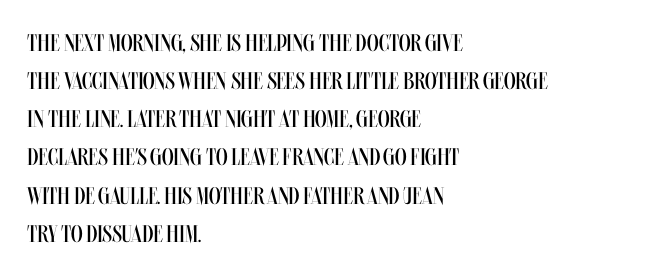
{"italic": "no", "bold": "no", "underline": "no", "align": "left", "line_spacing": "normal", "line_spacing_ratio": 1.59, "letter_spacing": "normal", "letter_spacing_em": 0.0, "glyph_px": 24}
